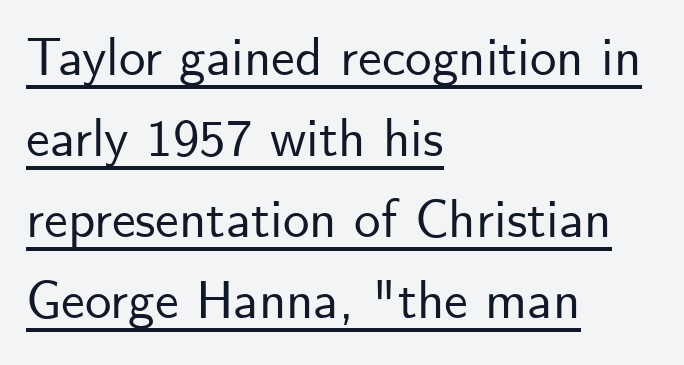
{"serif": "no", "italic": "no", "width": "normal", "stroke_contrast": "low", "x_height": "small", "monospaced": "no", "underline": "yes", "align": "left", "line_spacing": "normal", "line_spacing_ratio": 1.53, "letter_spacing": "normal", "letter_spacing_em": 0.0, "glyph_px": 53}
